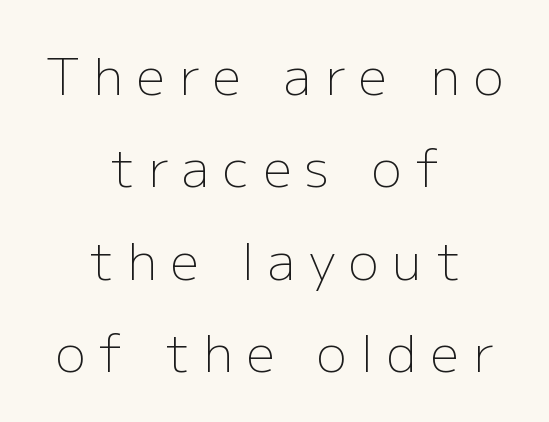
Q: Is the text bold? A: No.
Q: Is the text italic (slanted)? A: No, it is upright.
Q: Is the typeface a serif or a sans-serif typeface? A: Sans-serif.
Q: Is the text underlined? A: No.
Q: How is the paragraph aligned? A: Centered.
Q: Is the spacing between letters normal or unusually wide? A: Unusually wide.
Q: Width (condensed, normal, or wide)? A: Normal.
Q: Stroke contrast? A: Low.
Q: x-height? A: Medium.
Q: Monospaced? A: No.
